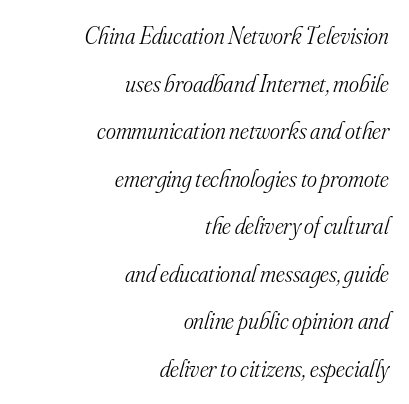
Q: Is the text bold? A: No.
Q: Is the text italic (slanted)? A: Yes, it leans right by about 16 degrees.
Q: Is the text underlined? A: No.
Q: How is the paragraph aligned? A: Right-aligned.
Q: Is the spacing between letters normal or unusually wide? A: Normal.
Q: Is the spacing between lines tight, normal or loose? A: Loose.
